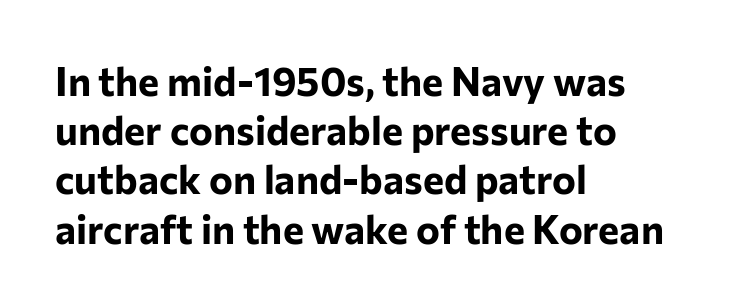
Glance below the letters and you will spot only blank space. Heft: maximum for text — a bold. What kind of face is this? One without serifs — a sans. Letter spacing: default.
